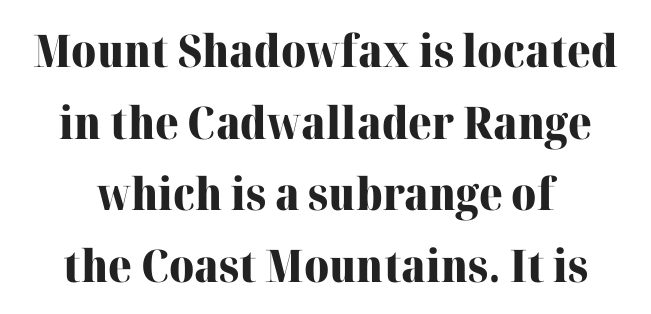
The image shows 45 px heavy serif type, upright; set normal line spacing (1.59x), normal letter spacing, not underlined; high stroke contrast and a medium x-height.
